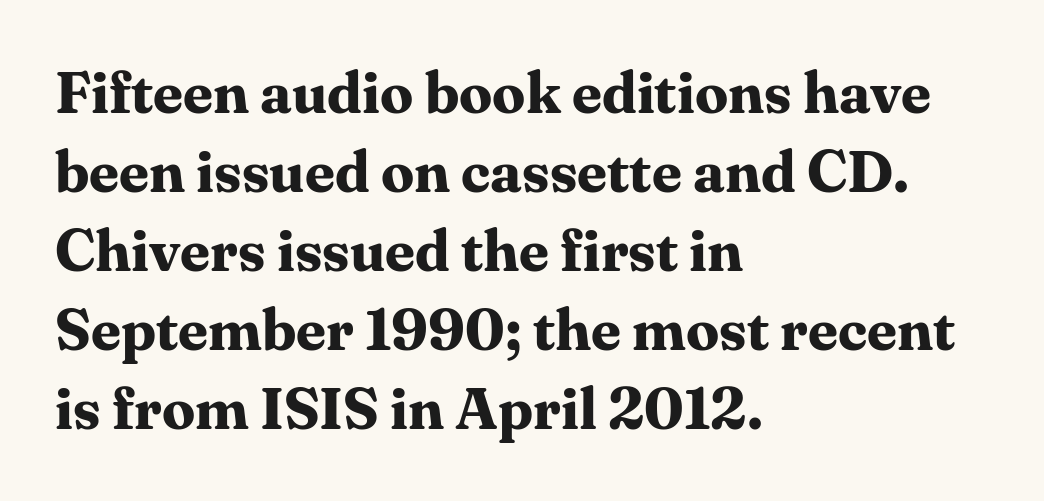
The image shows 59 px bold serif type, upright; set left-aligned, normal line spacing (1.34x), normal letter spacing, not underlined; medium stroke contrast and a medium x-height.
